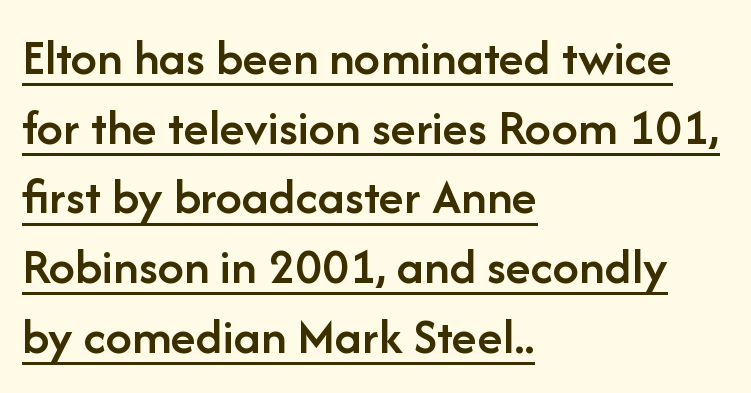
Q: Is the text bold? A: Semi-bold.
Q: Is the text italic (slanted)? A: No, it is upright.
Q: Is the typeface a serif or a sans-serif typeface? A: Sans-serif.
Q: Is the text underlined? A: Yes.
Q: How is the paragraph aligned? A: Left-aligned.
Q: Is the spacing between letters normal or unusually wide? A: Normal.
Q: Is the spacing between lines tight, normal or loose? A: Normal.
Q: Width (condensed, normal, or wide)? A: Normal.
Q: Stroke contrast? A: Low.
Q: x-height? A: Medium.
Q: Monospaced? A: No.
